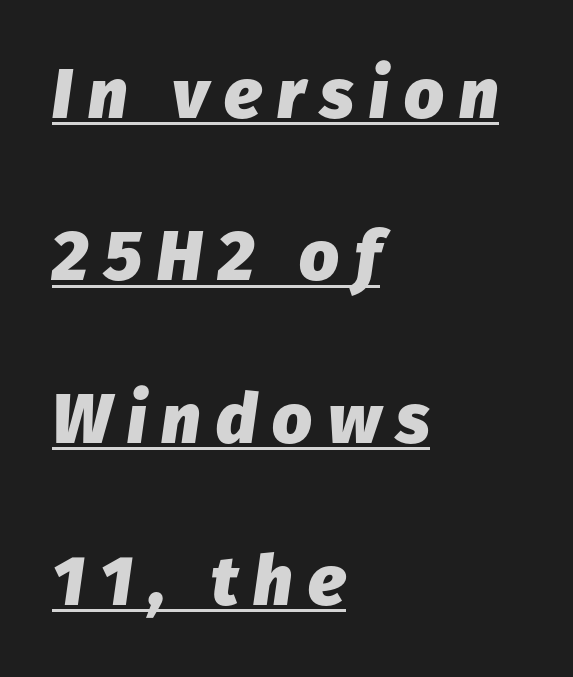
Q: Is the text bold? A: Yes.
Q: Is the text italic (slanted)? A: Yes, it leans right by about 8 degrees.
Q: Is the text underlined? A: Yes.
Q: How is the paragraph aligned? A: Left-aligned.
Q: Is the spacing between letters normal or unusually wide? A: Unusually wide.
Q: Is the spacing between lines tight, normal or loose? A: Loose.
Q: Width (condensed, normal, or wide)? A: Normal.
Q: Stroke contrast? A: Low.
Q: x-height? A: Medium.
Q: Monospaced? A: No.
